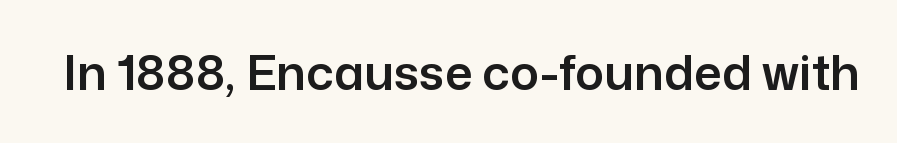
Q: Is the text italic (slanted)? A: No, it is upright.
Q: Is the typeface a serif or a sans-serif typeface? A: Sans-serif.
Q: Is the text underlined? A: No.
Q: Is the spacing between letters normal or unusually wide? A: Normal.
Q: Width (condensed, normal, or wide)? A: Normal.
Q: Stroke contrast? A: Low.
Q: x-height? A: Medium.
Q: Monospaced? A: No.
